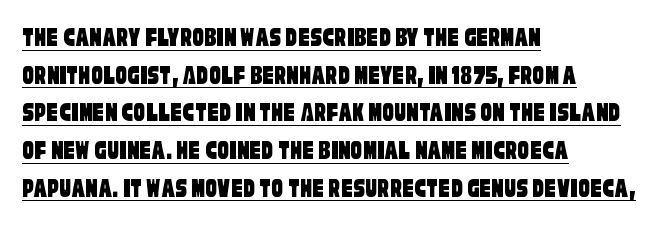
In terms of letterform style, serifs are entirely absent. This sample has the flowing, uneven cadence of proportional lettering. Compared with undecorated copy, this sample adds a rule below the words. Compared with typical body copy, the letter spacing here is the same. Quick note: interline space is typical.
